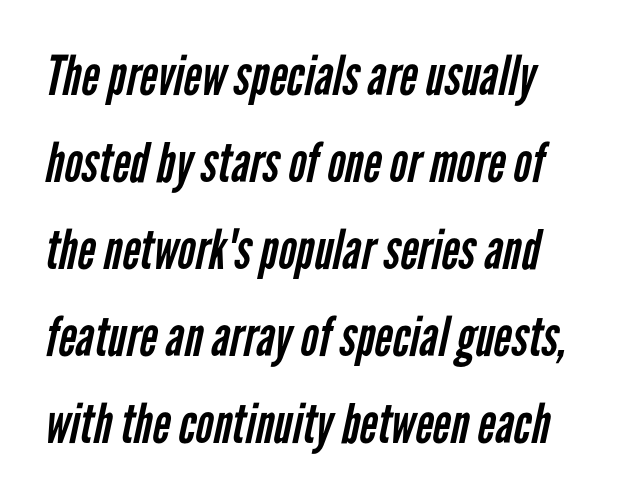
The block of text has a typical density, with ordinary space between rows. Heaviness? Minimal to ordinary, like unemphasized prose. Inter-character spacing is left at the font's built-in metrics. Anything drawn beneath the words? Only blank space.
